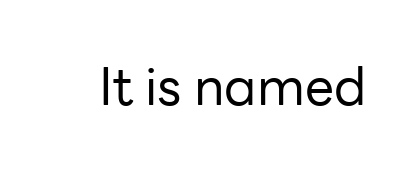
Ascenders rise straight up at ninety degrees. Check the space under the baseline: it is left empty. What stands out about the letter spacing? Nothing — it is the standard amount. The designer went with a sans here, leaving each stem footless.
